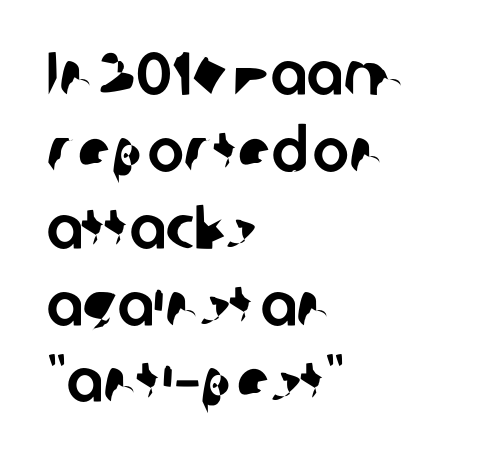
Q: Is the typeface a serif or a sans-serif typeface? A: Sans-serif.
Q: Is the text underlined? A: No.
Q: How is the paragraph aligned? A: Left-aligned.
Q: Is the spacing between letters normal or unusually wide? A: Normal.
Q: Is the spacing between lines tight, normal or loose? A: Normal.
Q: Width (condensed, normal, or wide)? A: Normal.
Q: Stroke contrast? A: Low.
Q: x-height? A: Medium.
Q: Monospaced? A: No.
